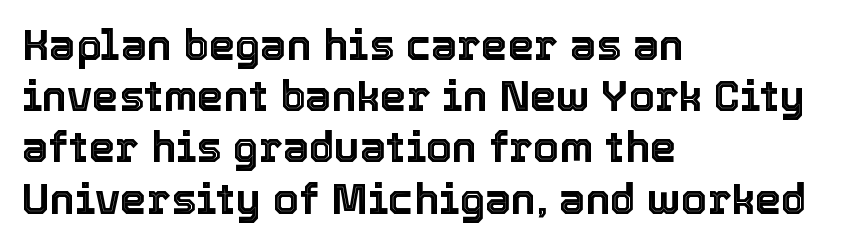
These lines stack with their left ends in a neat column. These lines were composed using upright roman letters. The tracking reads as untouched default to a designer's eye. The strip under each line holds only bare page.
